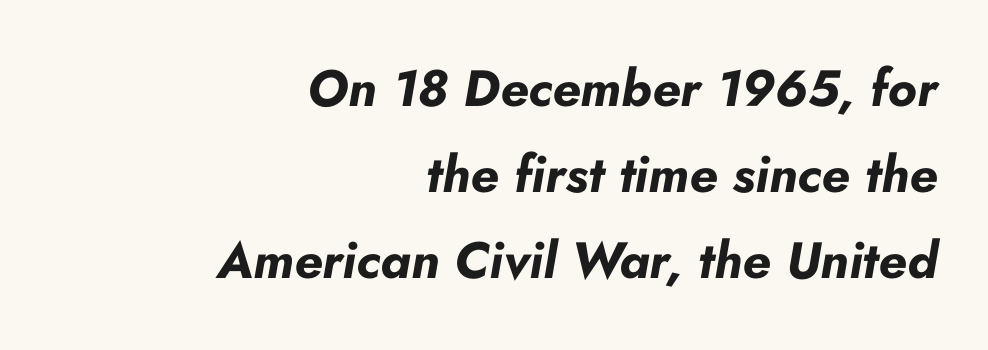
{"italic": "yes", "lean": "right", "slant_degrees": 10, "bold": "yes", "weight": "bold", "width": "normal", "stroke_contrast": "low", "x_height": "small", "monospaced": "no", "underline": "no", "align": "right", "line_spacing": "normal", "line_spacing_ratio": 1.69, "letter_spacing": "normal", "letter_spacing_em": 0.0, "glyph_px": 51}
